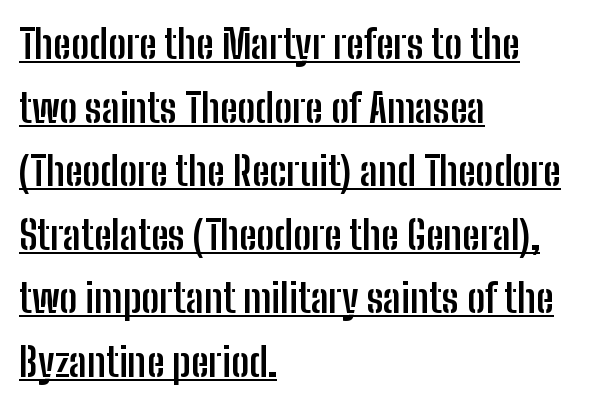
The image shows 40 px semibold, condensed sans-serif type, upright; set left-aligned, normal line spacing (1.59x), normal letter spacing, underlined; low stroke contrast and a medium x-height.
